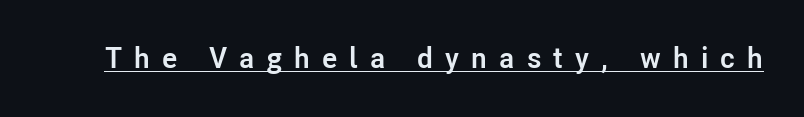
Inter-character spacing is expanded well beyond the font's built-in metrics. Is there any slant? The stems are plumb. The rendering shows plain stroke endings on the letterforms — a sans-serif design. Heavy-handed strokes throughout: this text is bold. Proportional: the letters do not fall into vertical columns.
